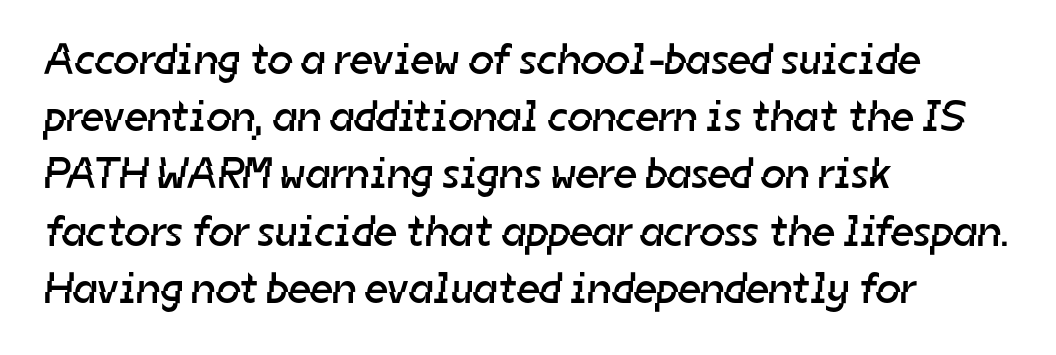
{"serif": "no", "bold": "no", "weight": "regular", "width": "normal", "stroke_contrast": "low", "x_height": "medium", "monospaced": "no", "underline": "no", "align": "left", "line_spacing": "normal", "line_spacing_ratio": 1.3, "letter_spacing": "normal", "letter_spacing_em": 0.0, "glyph_px": 44}
